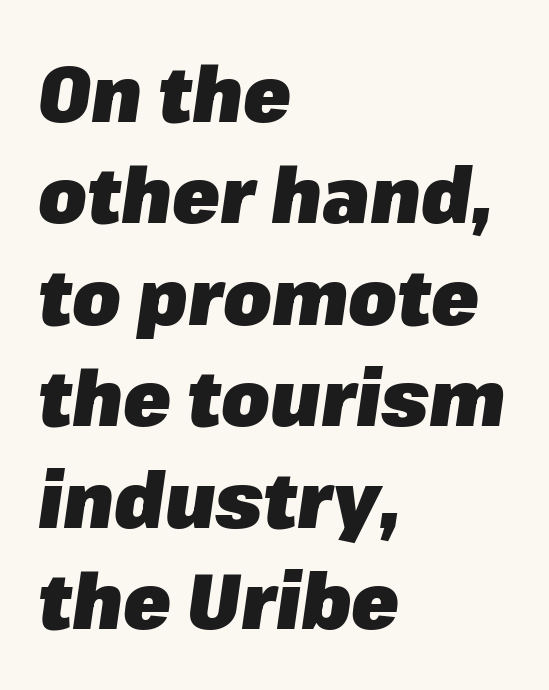
The horizontal fit of the characters is conventional and even. The face used here has the dense, thick strokes of a bold. Regarding leading, the lines here are spaced in the standard way. The words here are not underlined.
